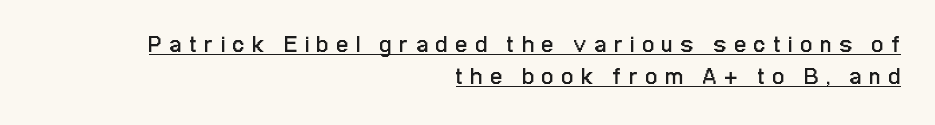
The image shows 23 px text type, upright; set right-aligned, normal line spacing (1.4x), unusually wide letter spacing (+0.36 em), underlined.
